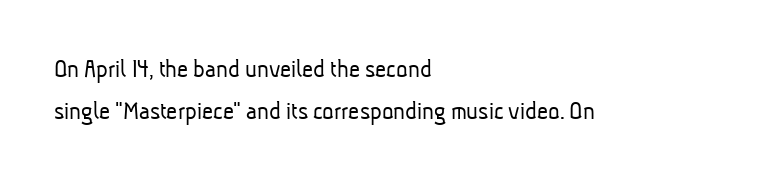
Q: Is the text bold? A: No.
Q: Is the text underlined? A: No.
Q: How is the paragraph aligned? A: Left-aligned.
Q: Is the spacing between letters normal or unusually wide? A: Normal.
Q: Is the spacing between lines tight, normal or loose? A: Normal.
